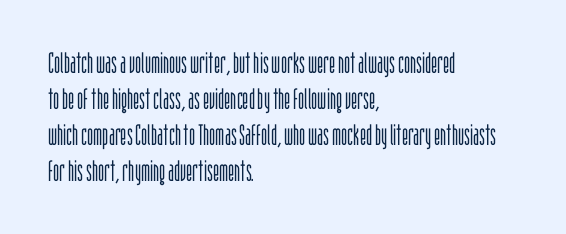
{"serif": "no", "italic": "no", "bold": "no", "weight": "light", "width": "condensed", "stroke_contrast": "low", "x_height": "large", "monospaced": "no", "underline": "no", "align": "left", "line_spacing_ratio": 1.24, "letter_spacing": "normal", "letter_spacing_em": 0.0, "glyph_px": 29}
